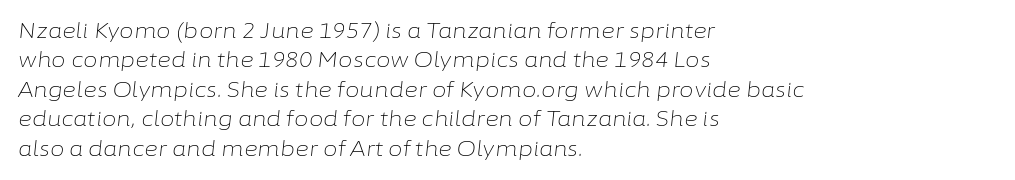
Q: Is the text bold? A: No.
Q: Is the text italic (slanted)? A: Yes, it leans right by about 6 degrees.
Q: Is the text underlined? A: No.
Q: How is the paragraph aligned? A: Left-aligned.
Q: Is the spacing between letters normal or unusually wide? A: Normal.
Q: Is the spacing between lines tight, normal or loose? A: Normal.
